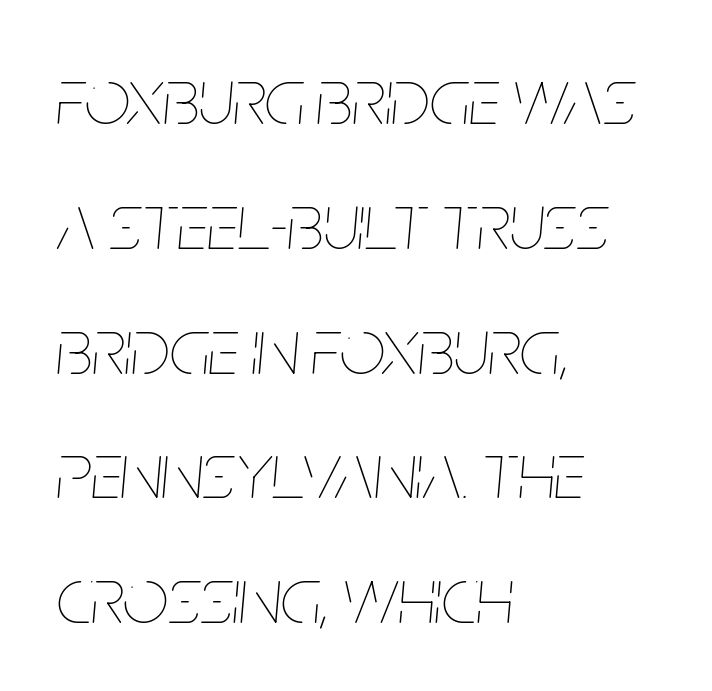
{"italic": "yes", "lean": "right", "slant_degrees": 5, "bold": "no", "weight": "thin", "width": "condensed", "stroke_contrast": "low", "x_height": "large", "monospaced": "no", "underline": "no", "align": "left", "line_spacing": "normal", "line_spacing_ratio": 1.56, "letter_spacing": "normal", "letter_spacing_em": 0.0, "glyph_px": 80}
